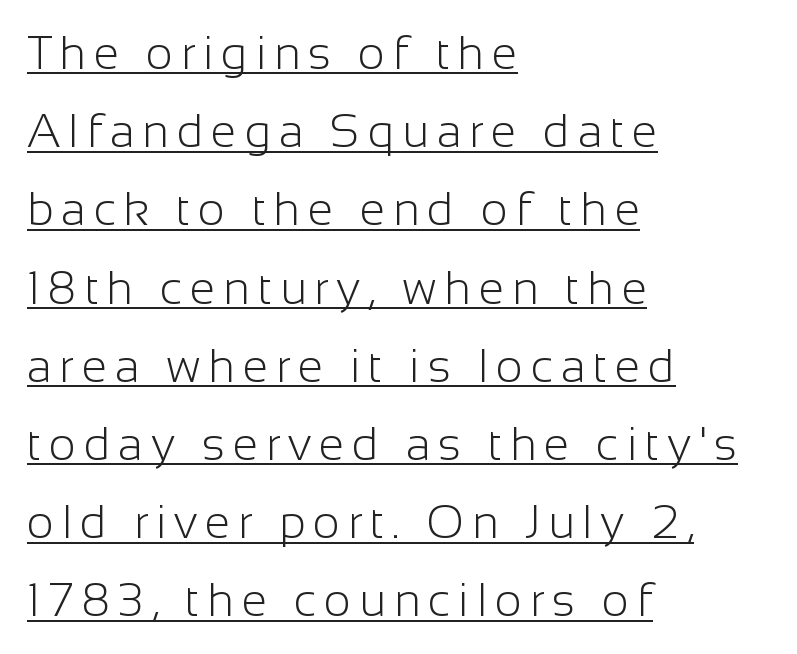
{"serif": "no", "italic": "no", "bold": "no", "weight": "light", "width": "normal", "stroke_contrast": "low", "x_height": "medium", "monospaced": "no", "underline": "yes", "align": "left", "line_spacing": "normal", "line_spacing_ratio": 1.7, "glyph_px": 46}
